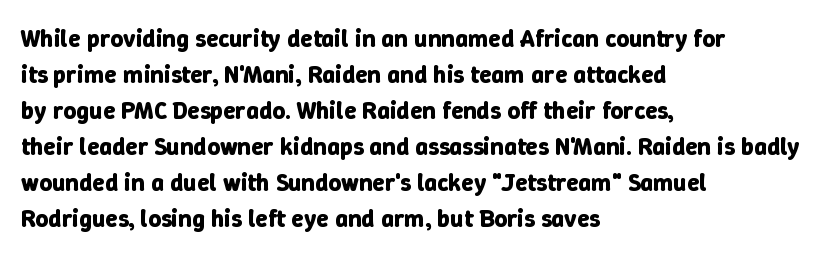
Q: Is the text bold? A: Yes.
Q: Is the text italic (slanted)? A: No, it is upright.
Q: Is the text underlined? A: No.
Q: How is the paragraph aligned? A: Left-aligned.
Q: Is the spacing between letters normal or unusually wide? A: Normal.
Q: Is the spacing between lines tight, normal or loose? A: Normal.
